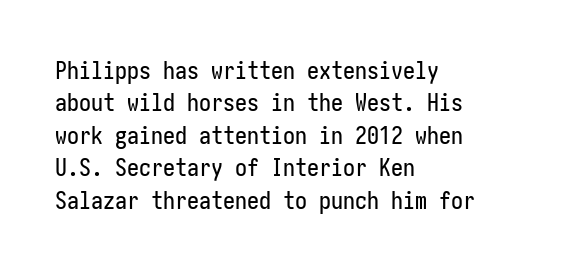
Q: Is the text italic (slanted)? A: No, it is upright.
Q: Is the text underlined? A: No.
Q: How is the paragraph aligned? A: Left-aligned.
Q: Is the spacing between letters normal or unusually wide? A: Normal.
Q: Is the spacing between lines tight, normal or loose? A: Normal.
